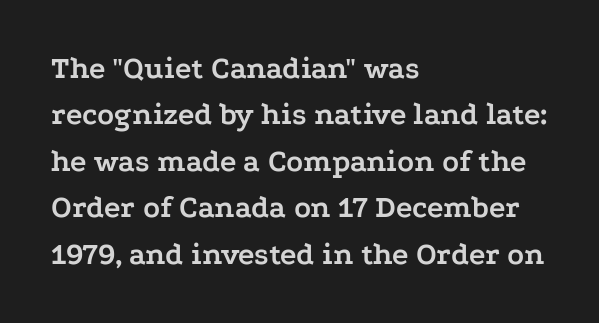
{"serif": "yes", "italic": "no", "bold": "yes", "weight": "semibold", "width": "wide", "stroke_contrast": "low", "x_height": "medium", "monospaced": "no", "underline": "no", "align": "left", "line_spacing": "normal", "line_spacing_ratio": 1.5, "letter_spacing": "normal", "letter_spacing_em": 0.0, "glyph_px": 31}
